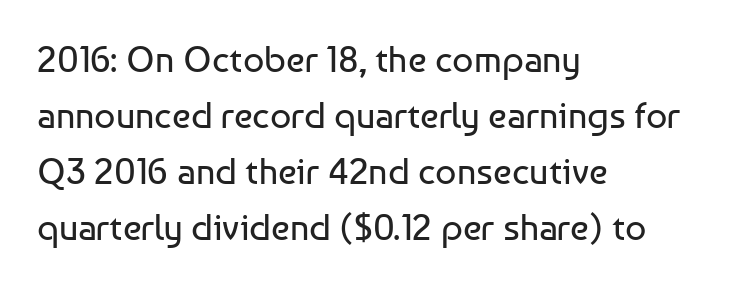
The image shows 37 px regular-weight sans-serif type, upright; set left-aligned, normal line spacing (1.51x), normal letter spacing, not underlined; low stroke contrast and a medium x-height.
